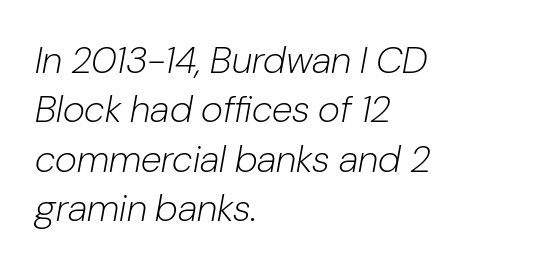
The image shows 38 px light type, italic (leaning right); set left-aligned, normal line spacing (1.3x), normal letter spacing, not underlined; low stroke contrast and a medium x-height.
